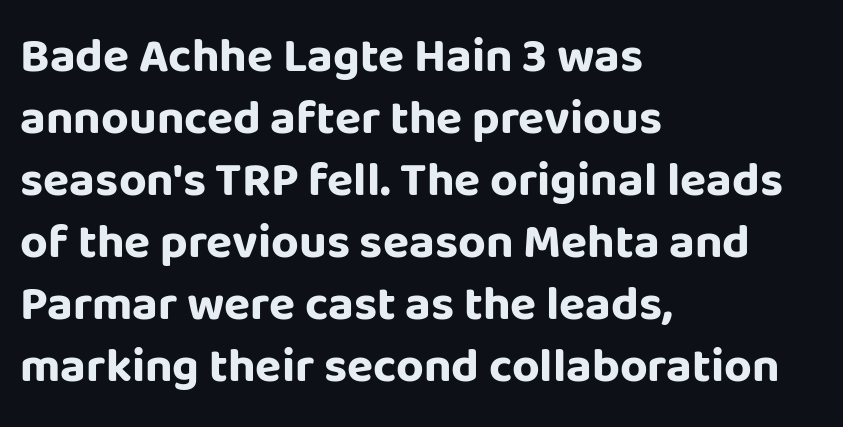
Q: Is the text bold? A: Yes.
Q: Is the text italic (slanted)? A: No, it is upright.
Q: Is the typeface a serif or a sans-serif typeface? A: Sans-serif.
Q: Is the text underlined? A: No.
Q: How is the paragraph aligned? A: Left-aligned.
Q: Is the spacing between letters normal or unusually wide? A: Normal.
Q: Is the spacing between lines tight, normal or loose? A: Normal.
Q: Width (condensed, normal, or wide)? A: Normal.
Q: Stroke contrast? A: Low.
Q: x-height? A: Large.
Q: Monospaced? A: No.
